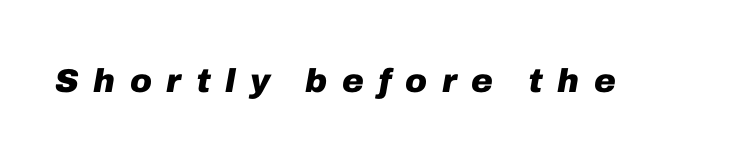
{"italic": "yes", "lean": "right", "slant_degrees": 10, "bold": "yes", "weight": "heavy", "width": "normal", "stroke_contrast": "low", "x_height": "medium", "monospaced": "no", "underline": "no", "letter_spacing": "wide", "letter_spacing_em": 0.44, "glyph_px": 33}
